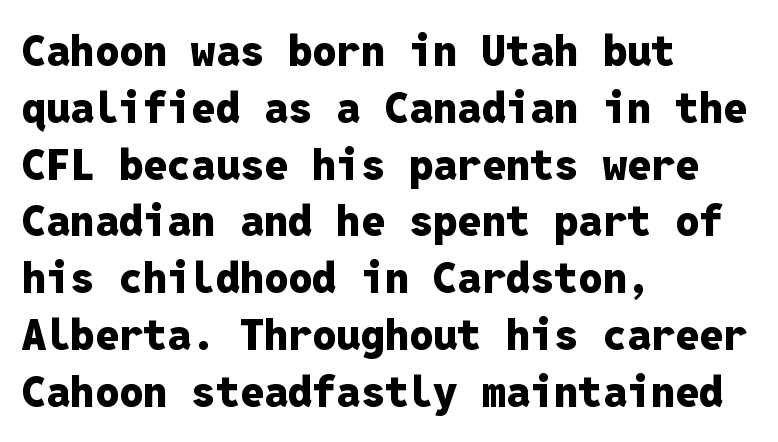
Words float on clear page, feet unadorned. Leading: standard. Inter-character spacing is left at the font's built-in metrics. Where is the straight margin? On the left. Upright lettering throughout. Stroke terminals: plain, sans-serif.
